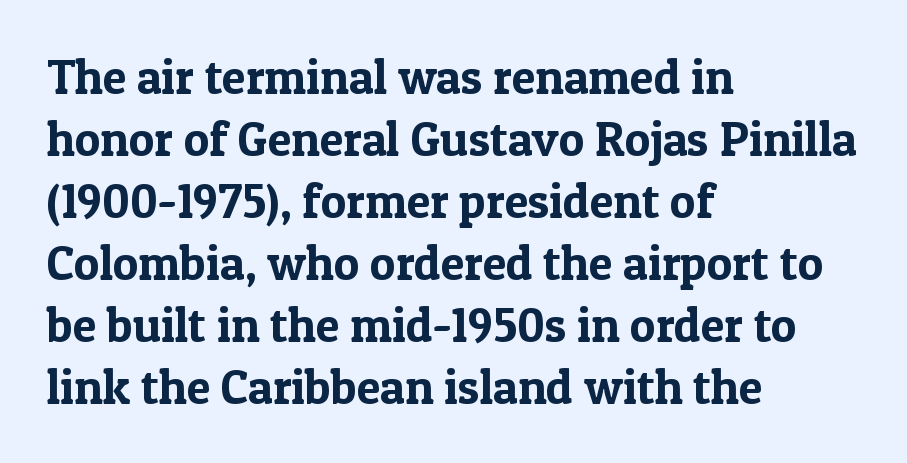
Q: Is the text italic (slanted)? A: No, it is upright.
Q: Is the typeface a serif or a sans-serif typeface? A: Serif.
Q: Is the text underlined? A: No.
Q: How is the paragraph aligned? A: Left-aligned.
Q: Is the spacing between letters normal or unusually wide? A: Normal.
Q: Is the spacing between lines tight, normal or loose? A: Normal.
Q: Width (condensed, normal, or wide)? A: Normal.
Q: x-height? A: Medium.
Q: Monospaced? A: No.
